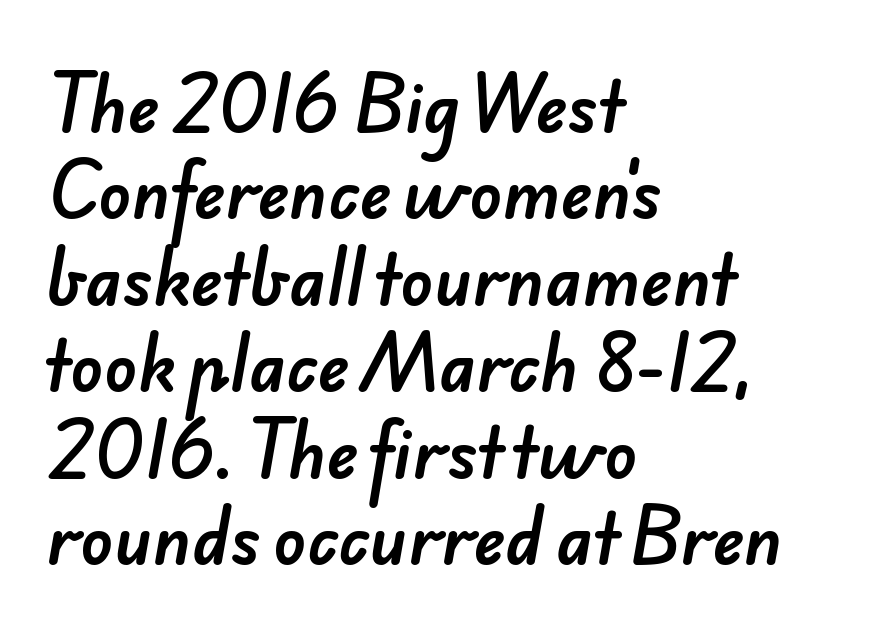
Q: Is the typeface a serif or a sans-serif typeface? A: Sans-serif.
Q: Is the text underlined? A: No.
Q: How is the paragraph aligned? A: Left-aligned.
Q: Is the spacing between letters normal or unusually wide? A: Normal.
Q: Is the spacing between lines tight, normal or loose? A: Normal.
Q: Width (condensed, normal, or wide)? A: Normal.
Q: Stroke contrast? A: Low.
Q: x-height? A: Small.
Q: Monospaced? A: No.
